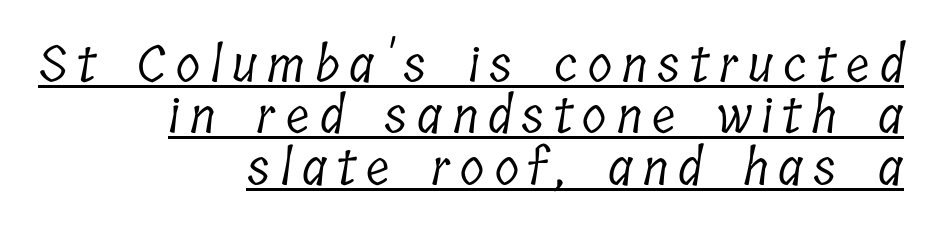
Stems and bowls with no extra thickness — not bold. Do the characters align in a grid? No, the font is proportional. Short and long lines alike share a common ending point at right. Examine the stroke ends and you'll spot serifs. Horizontal bands of white between lines are thin slivers.
